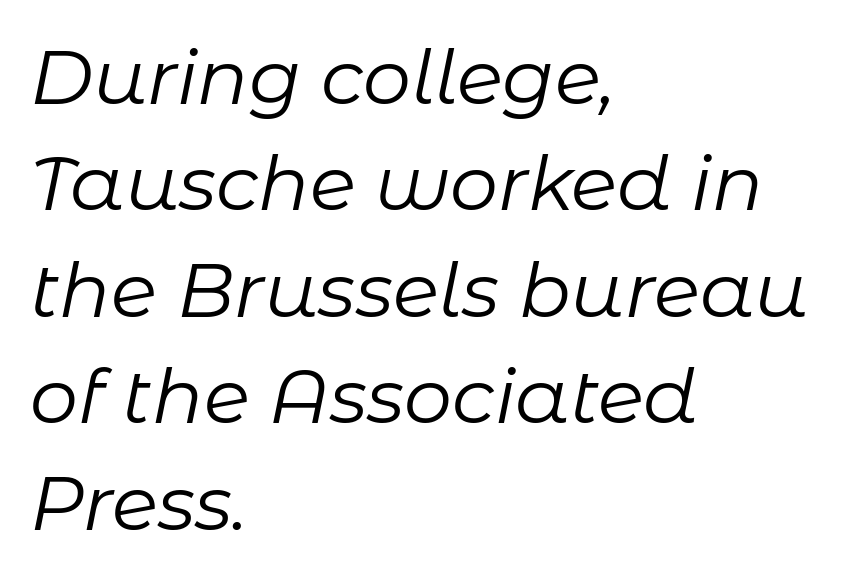
The image shows 76 px regular-weight type, italic (leaning right); set left-aligned, normal line spacing (1.4x), normal letter spacing, not underlined; low stroke contrast and a medium x-height.
